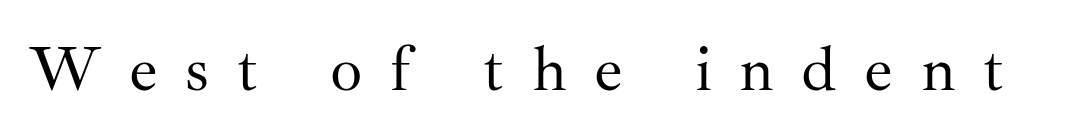
The image shows 64 px regular-weight serif type, upright; set unusually wide letter spacing (+0.43 em), not underlined; medium stroke contrast and a small x-height.
